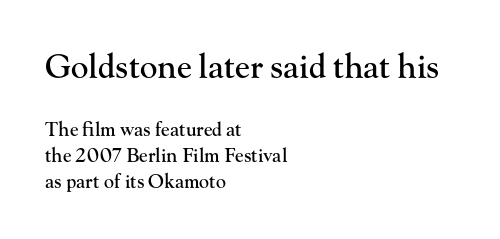
Q: Is the text italic (slanted)? A: No, it is upright.
Q: Is the typeface a serif or a sans-serif typeface? A: Serif.
Q: Is the text underlined? A: No.
Q: How is the paragraph aligned? A: Left-aligned.
Q: Is the spacing between letters normal or unusually wide? A: Normal.
Q: Is the spacing between lines tight, normal or loose? A: Normal.
Q: Which block of text is set in a larger size, the first (top) or the second (bottom)? A: The first (top) one.
Q: Width (condensed, normal, or wide)? A: Normal.
Q: Stroke contrast? A: High.
Q: x-height? A: Small.
Q: Monospaced? A: No.
